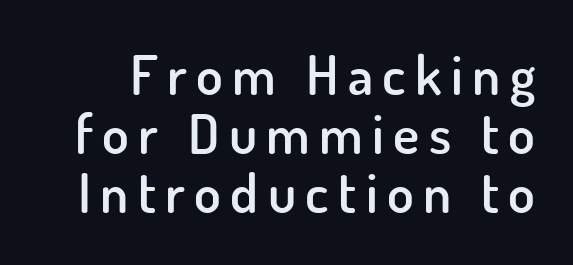
The image shows 55 px semibold sans-serif type, upright; set tight line spacing (1.07x), not underlined; low stroke contrast and a small x-height.
